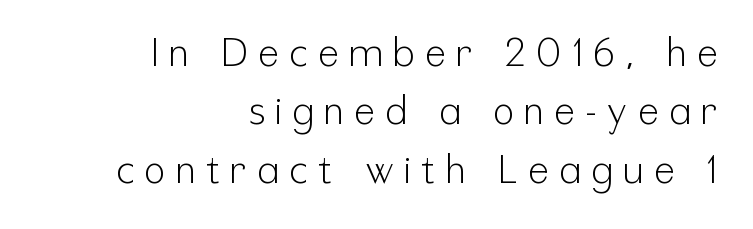
Check the space under the baseline: it is left empty. Quick note: not italic, upright. The paragraph has a hard right edge and a soft left edge. Are there feet on the stems? There aren't — it's a sans.
